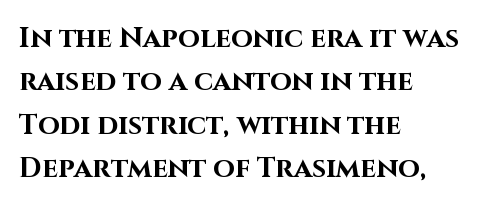
Students, observe: this is what conventionally led text looks like. Words float on clear page, feet unadorned. Every stem runs plumb, perpendicular to the baseline. Caption: bold face, heavy strokes. Note the varied advance widths — an 'i' is clearly narrower than an 'm'. The setting favours the left margin, as ordinary paragraphs usually do.
